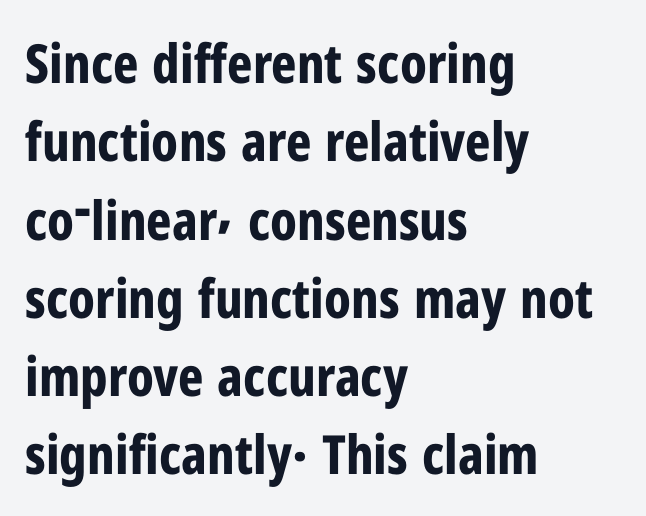
Descenders hang freely into open space. Typographic density is high because the face is bold. Where is the straight margin? On the left. The passage shown is typed in a proportional face where columns would drift.
